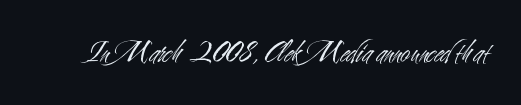
{"serif": "no", "bold": "no", "weight": "light", "width": "condensed", "stroke_contrast": "medium", "x_height": "small", "monospaced": "no", "underline": "no", "letter_spacing": "normal", "letter_spacing_em": 0.0, "glyph_px": 32}
